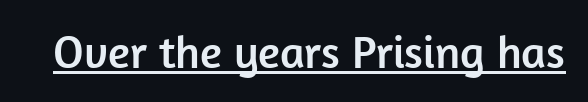
Q: Is the text italic (slanted)? A: No, it is upright.
Q: Is the typeface a serif or a sans-serif typeface? A: Sans-serif.
Q: Is the text underlined? A: Yes.
Q: Is the spacing between letters normal or unusually wide? A: Normal.
Q: Width (condensed, normal, or wide)? A: Normal.
Q: Stroke contrast? A: Low.
Q: x-height? A: Medium.
Q: Monospaced? A: No.
